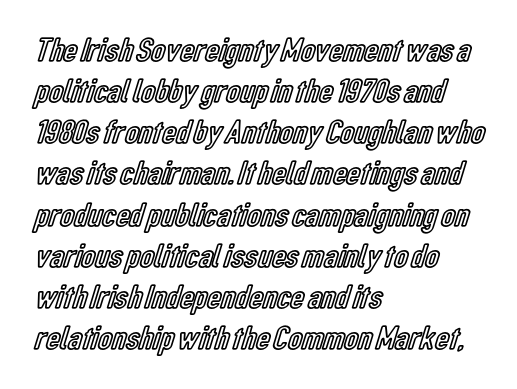
Q: Is the text italic (slanted)? A: Yes.
Q: Is the text underlined? A: No.
Q: How is the paragraph aligned? A: Left-aligned.
Q: Is the spacing between letters normal or unusually wide? A: Normal.
Q: Width (condensed, normal, or wide)? A: Condensed.
Q: x-height? A: Medium.
Q: Monospaced? A: No.
